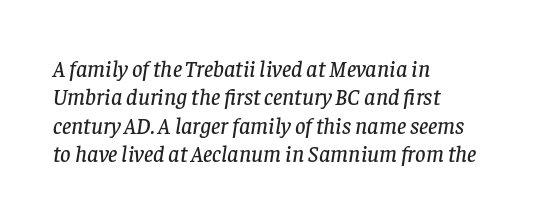
When letters slant like this, we call the style italic. The rag falls on the right side of this text block. Bare-footed words on every line. Nothing unusual about the tracking: characters are spaced as the font intends.
